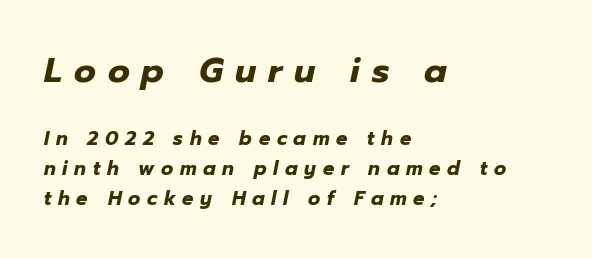
The image shows 34 px heavy type, italic (leaning right); set left-aligned, normal line spacing (1.56x), unusually wide letter spacing (+0.35 em), not underlined; the first (top) block is 1.79x larger; low stroke contrast and a medium x-height.
